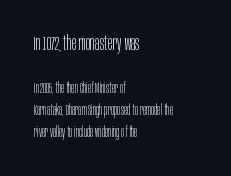
The image shows 20 px text type, upright; set left-aligned, normal line spacing (1.57x), normal letter spacing, not underlined; the first (top) block is 1.43x larger.
